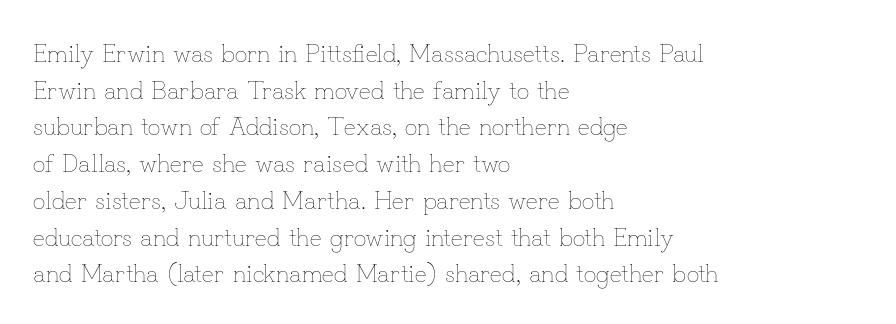
The image shows 25 px text type, upright; set left-aligned, normal line spacing (1.47x), normal letter spacing, not underlined.
